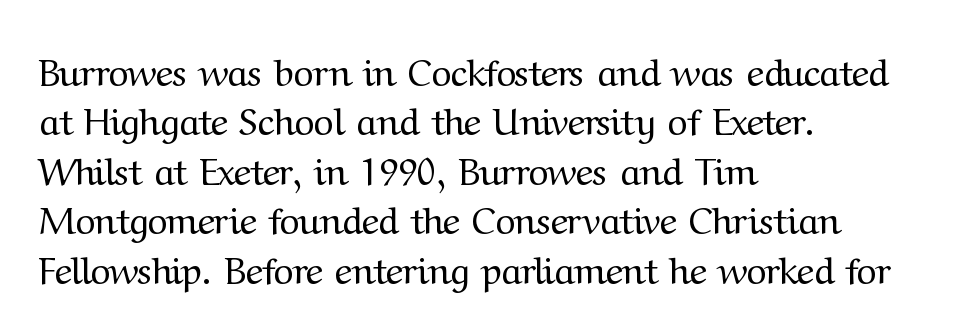
The image shows 38 px regular-weight serif type, upright; set left-aligned, normal line spacing (1.3x), normal letter spacing, not underlined; medium stroke contrast and a medium x-height.
